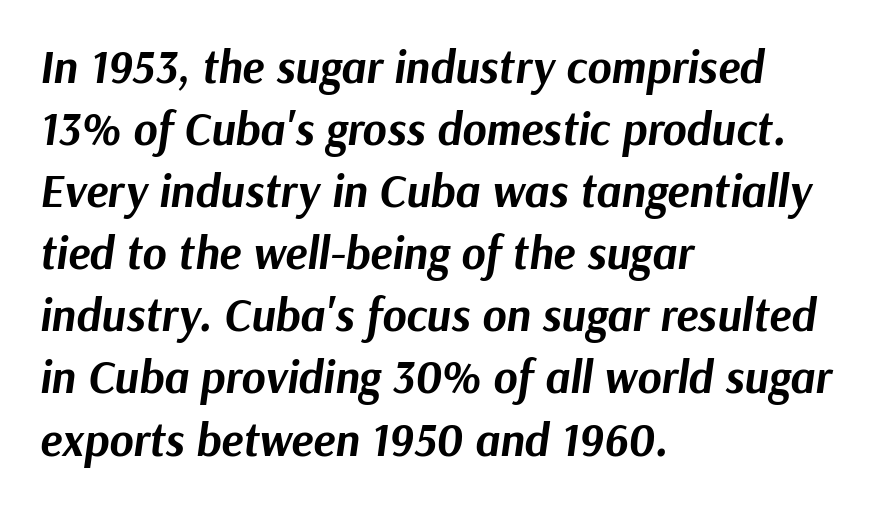
The image shows 46 px bold type, italic (leaning right); set left-aligned, normal line spacing (1.35x), normal letter spacing, not underlined; medium stroke contrast and a medium x-height.
